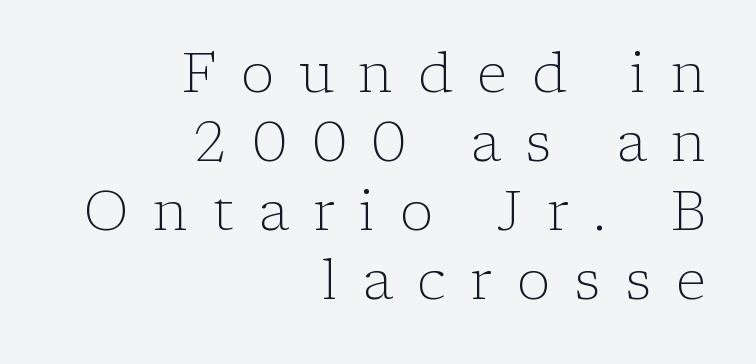
{"serif": "yes", "italic": "no", "bold": "no", "weight": "light", "width": "normal", "stroke_contrast": "low", "x_height": "medium", "monospaced": "no", "underline": "no", "align": "right", "line_spacing_ratio": 1.23, "letter_spacing": "wide", "letter_spacing_em": 0.44, "glyph_px": 56}
